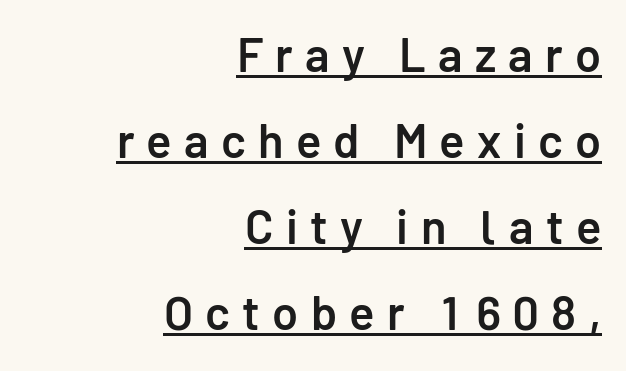
{"serif": "no", "italic": "no", "bold": "semi", "weight": "semibold", "width": "normal", "stroke_contrast": "low", "x_height": "medium", "monospaced": "no", "underline": "yes", "align": "right", "line_spacing_ratio": 1.83, "letter_spacing": "wide", "letter_spacing_em": 0.26, "glyph_px": 47}
